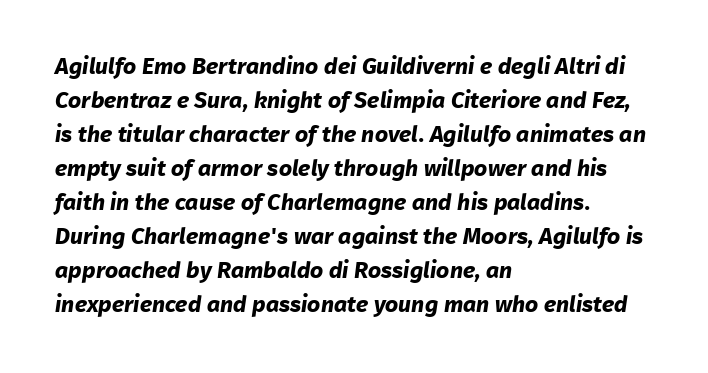
The image shows 23 px bold type; set left-aligned, normal line spacing (1.48x), normal letter spacing, not underlined.
